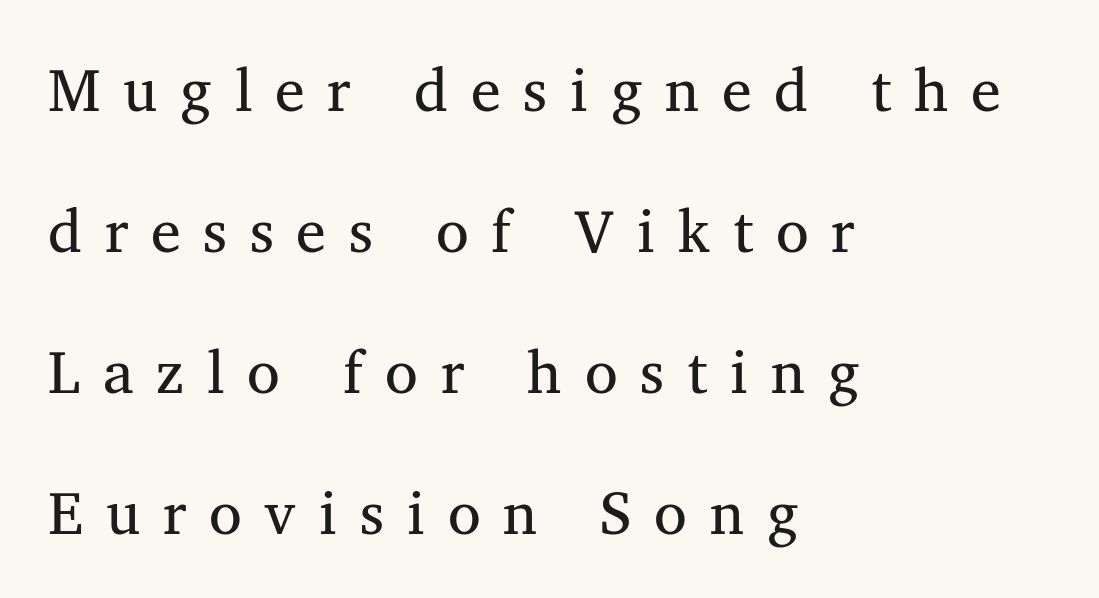
Q: Is the typeface a serif or a sans-serif typeface? A: Serif.
Q: Is the text underlined? A: No.
Q: How is the paragraph aligned? A: Left-aligned.
Q: Is the spacing between letters normal or unusually wide? A: Unusually wide.
Q: Is the spacing between lines tight, normal or loose? A: Loose.
Q: Width (condensed, normal, or wide)? A: Normal.
Q: Stroke contrast? A: Medium.
Q: x-height? A: Medium.
Q: Monospaced? A: No.
